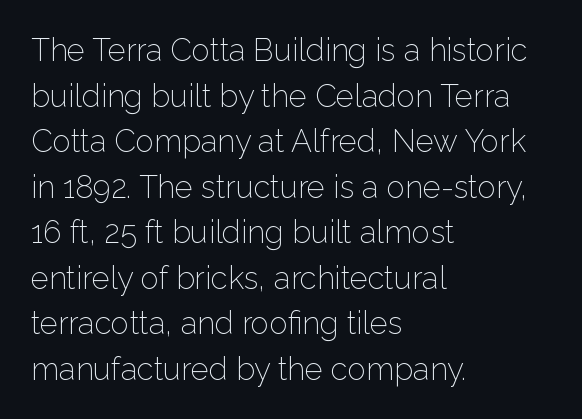
This reads as an unemphasized weight, regular at the heaviest. In CSS terms this would be text-align: left. This rendering leaves character spacing at its baseline value. Vertical spacing — default.
